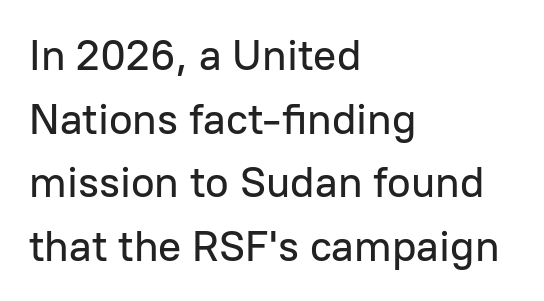
Q: Is the text italic (slanted)? A: No, it is upright.
Q: Is the typeface a serif or a sans-serif typeface? A: Sans-serif.
Q: Is the text underlined? A: No.
Q: How is the paragraph aligned? A: Left-aligned.
Q: Is the spacing between letters normal or unusually wide? A: Normal.
Q: Is the spacing between lines tight, normal or loose? A: Normal.
Q: Width (condensed, normal, or wide)? A: Normal.
Q: Stroke contrast? A: Low.
Q: x-height? A: Medium.
Q: Monospaced? A: No.
